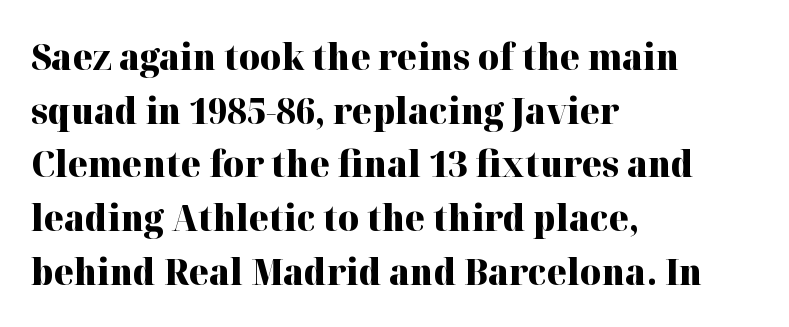
{"serif": "yes", "italic": "no", "bold": "yes", "weight": "heavy", "width": "normal", "stroke_contrast": "high", "x_height": "medium", "monospaced": "no", "underline": "no", "align": "left", "line_spacing": "normal", "line_spacing_ratio": 1.49, "letter_spacing": "normal", "letter_spacing_em": 0.0, "glyph_px": 36}
